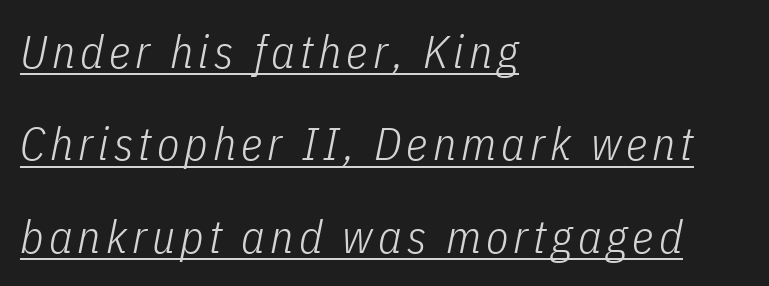
{"italic": "yes", "lean": "right", "slant_degrees": 11, "bold": "no", "weight": "light", "width": "condensed", "stroke_contrast": "low", "x_height": "medium", "monospaced": "no", "underline": "yes", "align": "left", "line_spacing": "loose", "line_spacing_ratio": 2.01, "glyph_px": 46}
